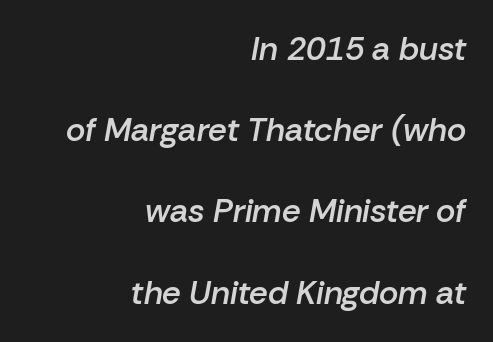
Q: Is the text bold? A: Semi-bold.
Q: Is the text italic (slanted)? A: Yes, it leans right by about 10 degrees.
Q: Is the text underlined? A: No.
Q: How is the paragraph aligned? A: Right-aligned.
Q: Is the spacing between letters normal or unusually wide? A: Normal.
Q: Is the spacing between lines tight, normal or loose? A: Loose.
Q: Width (condensed, normal, or wide)? A: Normal.
Q: Stroke contrast? A: Low.
Q: x-height? A: Medium.
Q: Monospaced? A: No.
